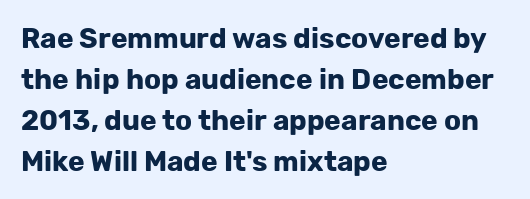
{"serif": "no", "italic": "no", "bold": "yes", "weight": "bold", "width": "normal", "stroke_contrast": "low", "x_height": "medium", "monospaced": "no", "underline": "no", "align": "left", "line_spacing": "normal", "line_spacing_ratio": 1.46, "letter_spacing": "normal", "letter_spacing_em": 0.0, "glyph_px": 28}
